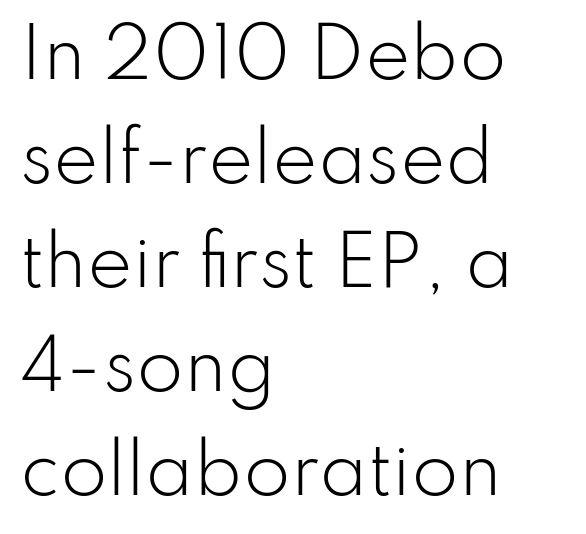
The image shows 68 px light sans-serif type, upright; set left-aligned, normal line spacing (1.53x), normal letter spacing, not underlined; low stroke contrast and a small x-height.
